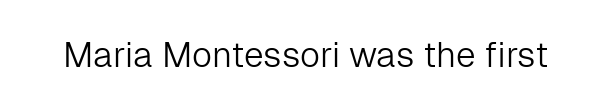
{"serif": "no", "italic": "no", "bold": "no", "weight": "light", "width": "normal", "stroke_contrast": "low", "x_height": "medium", "monospaced": "no", "underline": "no", "letter_spacing": "normal", "letter_spacing_em": 0.0, "glyph_px": 35}
